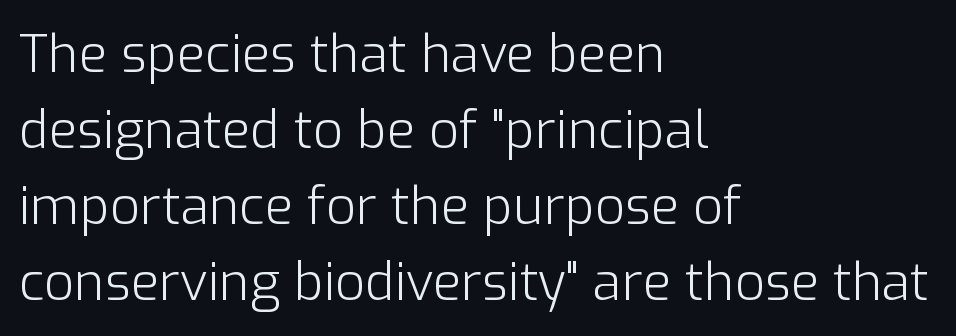
The image shows 52 px light sans-serif type, upright; set left-aligned, normal line spacing (1.46x), normal letter spacing, not underlined; low stroke contrast and a medium x-height.
